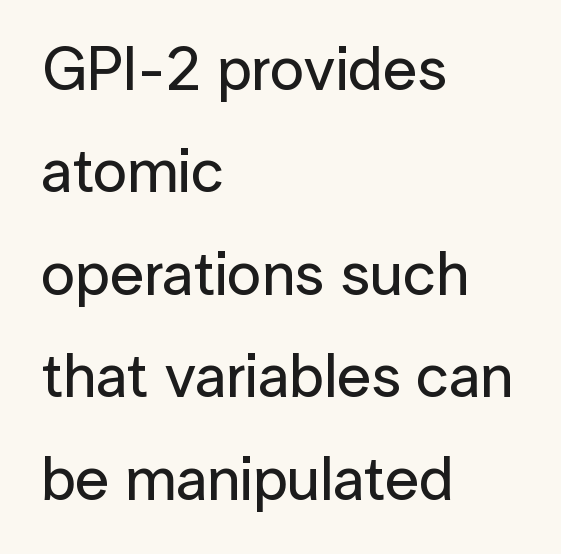
The image shows 61 px sans-serif type, upright; set left-aligned, normal line spacing (1.68x), normal letter spacing, not underlined; low stroke contrast and a medium x-height.
